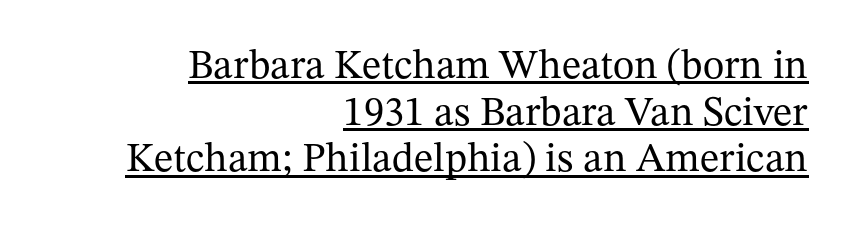
The image shows 41 px regular-weight serif type, upright; set right-aligned, tight line spacing (1.14x), normal letter spacing, underlined; medium stroke contrast and a medium x-height.
